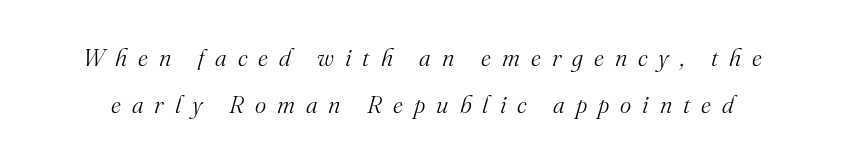
The image shows 24 px text type, italic (leaning right); set loose line spacing (1.96x), unusually wide letter spacing (+0.46 em), not underlined.
